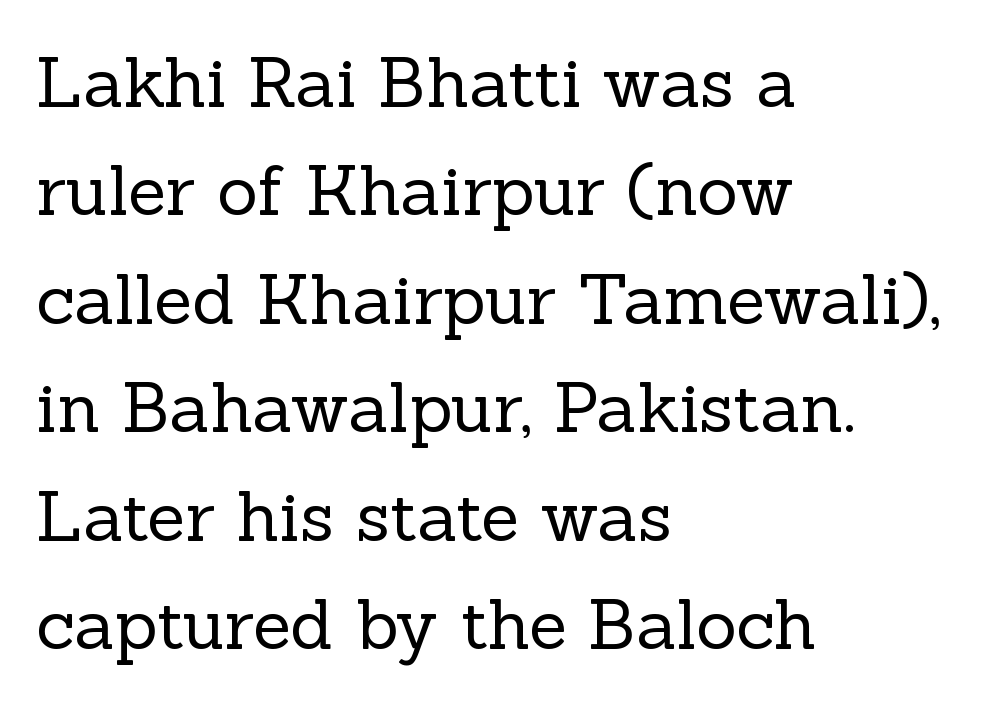
The weight tops out at a normal text grade. Each letter's strokes conclude with small projecting serifs. Teacher's note: observe the even left margin — that is flush-left alignment. Spacing verdict: proportional, widths tailored to each character. You can tell it's not italic because the verticals are truly vertical. Nobody touched the tracking dial on this one.
